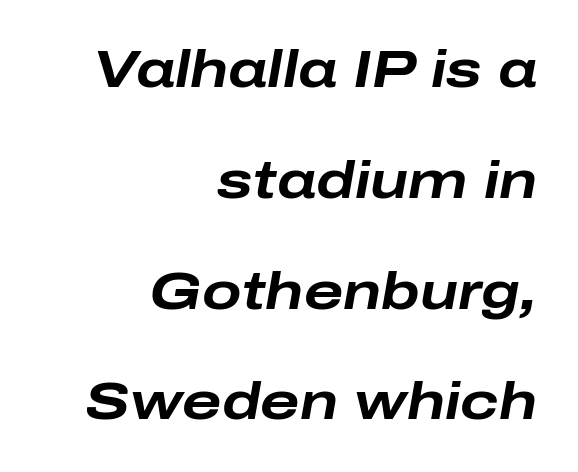
Honestly, there is no underline to notice here at all. No extra tracking has been applied to these lines. Short and long lines alike share a common ending point at right. You can tell it's italic because the verticals aren't actually vertical. Widely set lines give the paragraph a tall, airy silhouette. Looks like regular typesetting: each glyph gets only the width it needs.
